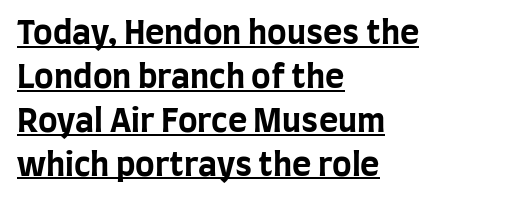
{"serif": "no", "italic": "no", "bold": "yes", "weight": "bold", "width": "condensed", "stroke_contrast": "low", "x_height": "large", "monospaced": "no", "underline": "yes", "align": "left", "line_spacing": "normal", "line_spacing_ratio": 1.33, "letter_spacing": "normal", "letter_spacing_em": 0.0, "glyph_px": 33}
